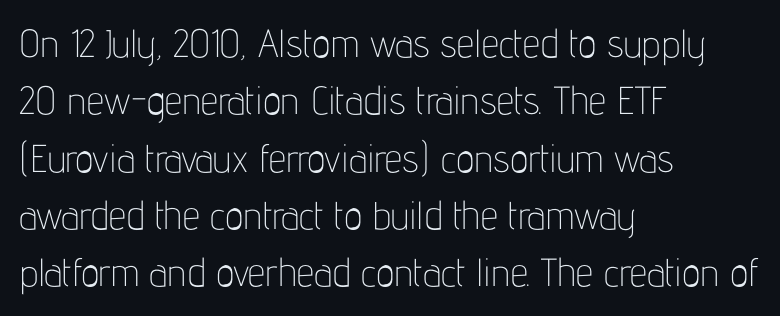
Does the leading feel generous? No, just average. Which margin do the lines hug? The left one — the right edge is uneven. No chunkiness to these letters — they're not bold. Stroke terminals: plain, sans-serif. Nothing unusual about the tracking: characters are spaced as the font intends. No word sits above an underline.
